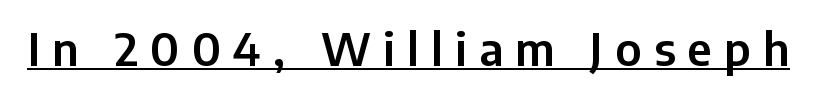
The image shows 45 px sans-serif type, upright; set unusually wide letter spacing (+0.27 em), underlined; low stroke contrast and a medium x-height.
